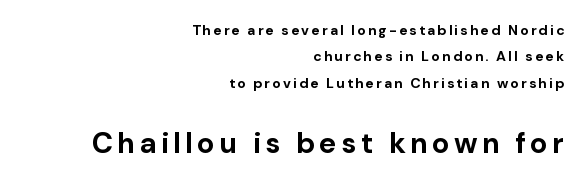
The face used here is a sans, in the tradition of grotesques and geometrics. Character widths vary here, with narrow letters taking less room than wide ones. On the weight axis this lands at bold, roughly 700. This rendering features lettering with no underline. Notice how the passage keeps a crisp vertical edge on the right only.
